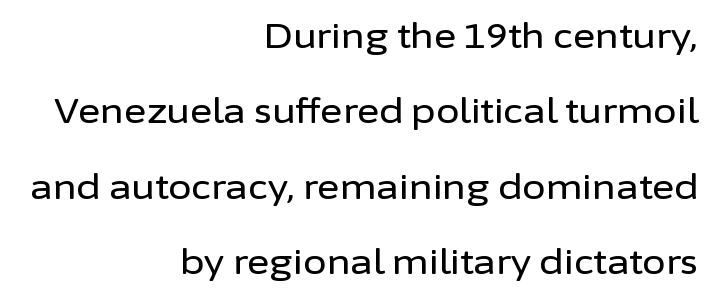
Q: Is the text italic (slanted)? A: No, it is upright.
Q: Is the typeface a serif or a sans-serif typeface? A: Sans-serif.
Q: Is the text underlined? A: No.
Q: How is the paragraph aligned? A: Right-aligned.
Q: Is the spacing between letters normal or unusually wide? A: Normal.
Q: Is the spacing between lines tight, normal or loose? A: Loose.
Q: Width (condensed, normal, or wide)? A: Normal.
Q: Stroke contrast? A: Low.
Q: x-height? A: Medium.
Q: Monospaced? A: No.
